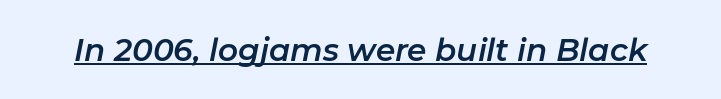
{"italic": "yes", "lean": "right", "slant_degrees": 11, "width": "normal", "stroke_contrast": "low", "x_height": "medium", "monospaced": "no", "underline": "yes", "letter_spacing": "normal", "letter_spacing_em": 0.0, "glyph_px": 31}
